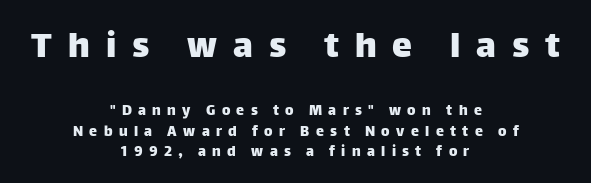
The more generous point size was reserved for the upper chunk. The rows are spaced the way most documents space them. Nobody drew a line under any word here. A typesetter would call this proportional, since set widths differ per character.
